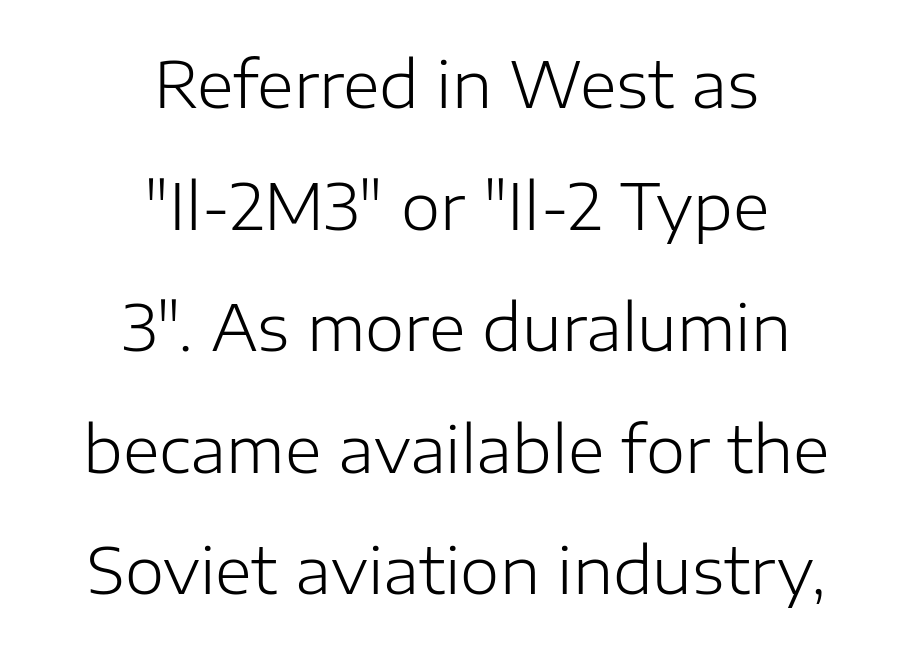
Is there much room between lines? Yes — plenty of vertical air separates them. The paragraph has two soft edges and a firm central axis. The tracking reads as untouched default to a designer's eye. The axis of the letterforms is exactly vertical. Caption: face not bold, strokes unweighted. Looks like regular typesetting: each glyph gets only the width it needs.
